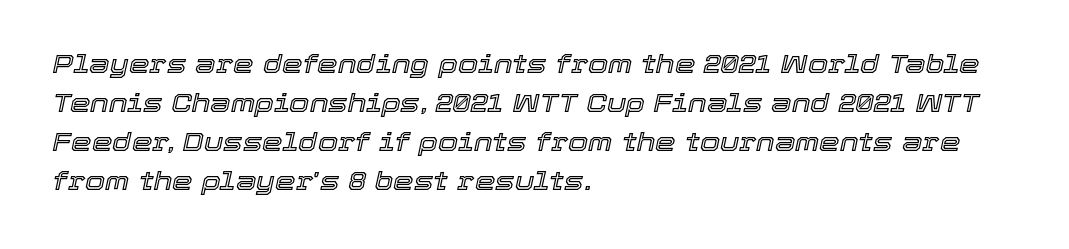
The space between consecutive lines is moderate. This rendering leaves character spacing at its baseline value. The specimen reads as italic at a glance. Line starts are locked; line ends wander.
